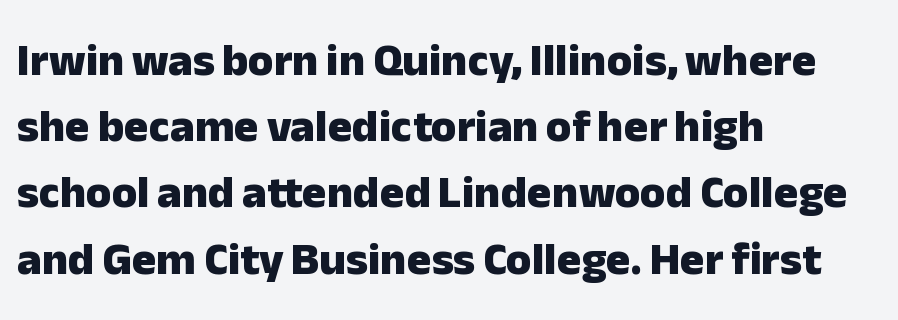
This rendering uses left alignment, leaving the right contour irregular. Check under the words: just untouched page. Check where the strokes stop: nothing finishes them off — pure sans. Looks like regular typesetting: each glyph gets only the width it needs.
